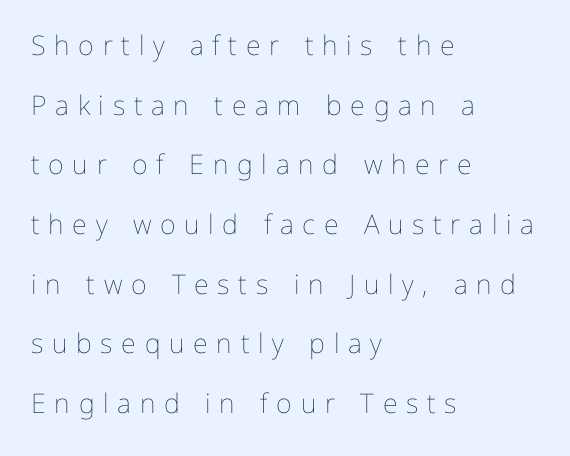
The image shows 27 px text type, upright; set left-aligned, loose line spacing (2.21x), unusually wide letter spacing (+0.32 em), not underlined.
